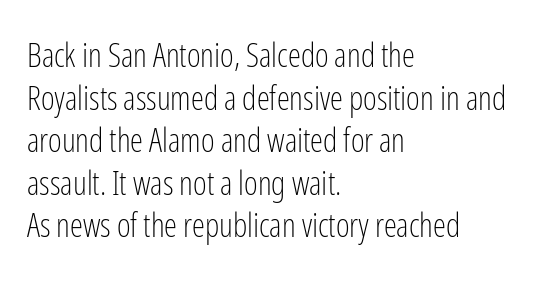
{"serif": "no", "italic": "no", "bold": "no", "weight": "light", "width": "condensed", "stroke_contrast": "low", "x_height": "medium", "monospaced": "no", "underline": "no", "align": "left", "line_spacing": "normal", "line_spacing_ratio": 1.29, "letter_spacing": "normal", "letter_spacing_em": 0.0, "glyph_px": 33}
